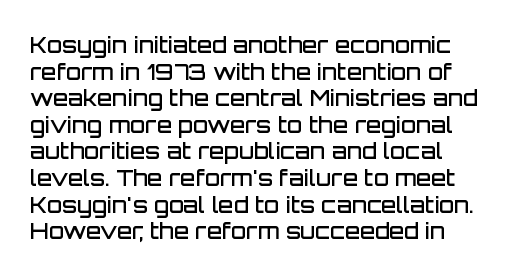
Q: Is the text bold? A: Semi-bold.
Q: Is the text italic (slanted)? A: No, it is upright.
Q: Is the text underlined? A: No.
Q: Is the spacing between letters normal or unusually wide? A: Normal.
